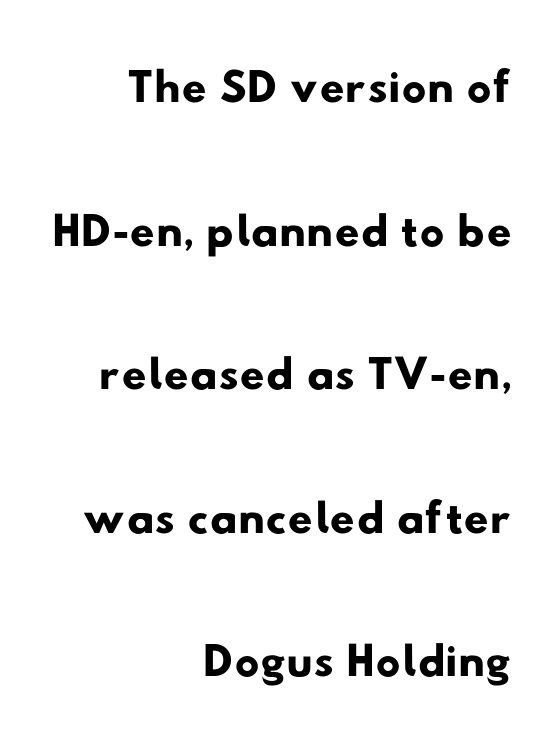
{"serif": "no", "width": "wide", "stroke_contrast": "low", "x_height": "small", "monospaced": "no", "underline": "no", "align": "right", "line_spacing": "loose", "line_spacing_ratio": 2.08, "letter_spacing": "normal", "letter_spacing_em": 0.0, "glyph_px": 69}
